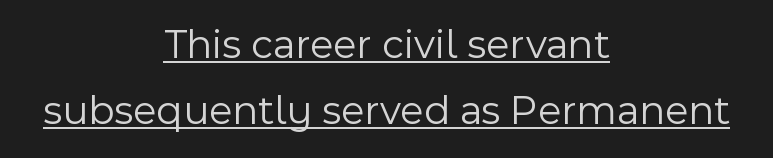
Q: Is the text bold? A: No.
Q: Is the text italic (slanted)? A: No, it is upright.
Q: Is the typeface a serif or a sans-serif typeface? A: Sans-serif.
Q: Is the text underlined? A: Yes.
Q: How is the paragraph aligned? A: Centered.
Q: Is the spacing between letters normal or unusually wide? A: Normal.
Q: Is the spacing between lines tight, normal or loose? A: Normal.
Q: Width (condensed, normal, or wide)? A: Normal.
Q: x-height? A: Medium.
Q: Monospaced? A: No.
